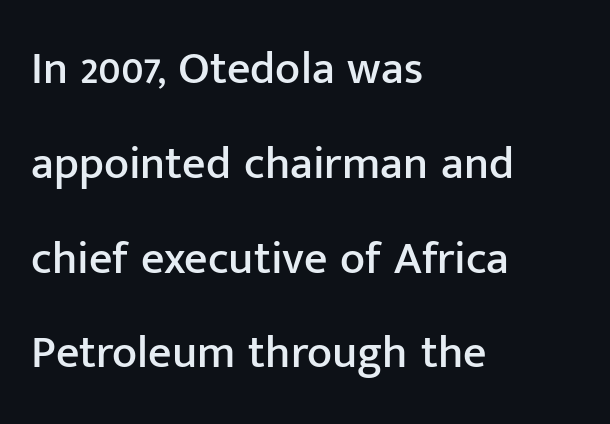
Q: Is the text italic (slanted)? A: No, it is upright.
Q: Is the typeface a serif or a sans-serif typeface? A: Sans-serif.
Q: Is the text underlined? A: No.
Q: How is the paragraph aligned? A: Left-aligned.
Q: Is the spacing between letters normal or unusually wide? A: Normal.
Q: Is the spacing between lines tight, normal or loose? A: Loose.
Q: Width (condensed, normal, or wide)? A: Normal.
Q: Stroke contrast? A: Low.
Q: x-height? A: Medium.
Q: Monospaced? A: No.
